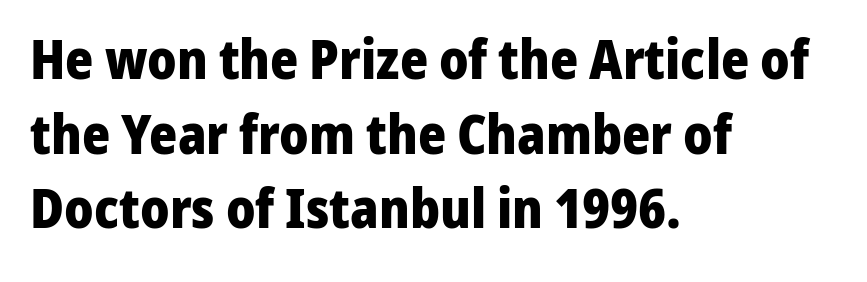
Q: Is the text bold? A: Yes.
Q: Is the text italic (slanted)? A: No, it is upright.
Q: Is the typeface a serif or a sans-serif typeface? A: Sans-serif.
Q: Is the text underlined? A: No.
Q: How is the paragraph aligned? A: Left-aligned.
Q: Is the spacing between letters normal or unusually wide? A: Normal.
Q: Is the spacing between lines tight, normal or loose? A: Normal.
Q: Width (condensed, normal, or wide)? A: Normal.
Q: Stroke contrast? A: Low.
Q: x-height? A: Medium.
Q: Monospaced? A: No.
